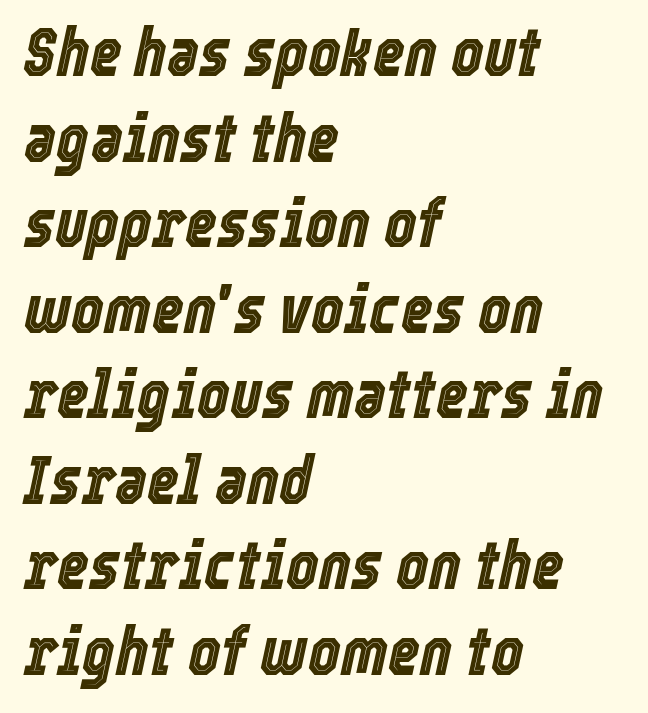
{"italic": "yes", "lean": "right", "slant_degrees": 12, "width": "condensed", "x_height": "medium", "monospaced": "no", "underline": "no", "align": "left", "line_spacing_ratio": 1.24, "letter_spacing": "normal", "letter_spacing_em": 0.0, "glyph_px": 69}
